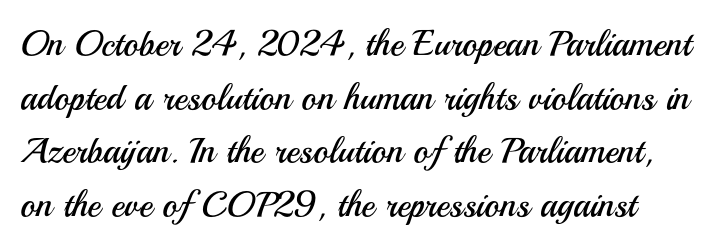
Q: Is the text bold? A: No.
Q: Is the text italic (slanted)? A: Yes.
Q: Is the typeface a serif or a sans-serif typeface? A: Sans-serif.
Q: Is the text underlined? A: No.
Q: Is the spacing between letters normal or unusually wide? A: Normal.
Q: Is the spacing between lines tight, normal or loose? A: Normal.
Q: Width (condensed, normal, or wide)? A: Normal.
Q: Stroke contrast? A: Medium.
Q: x-height? A: Small.
Q: Monospaced? A: No.
